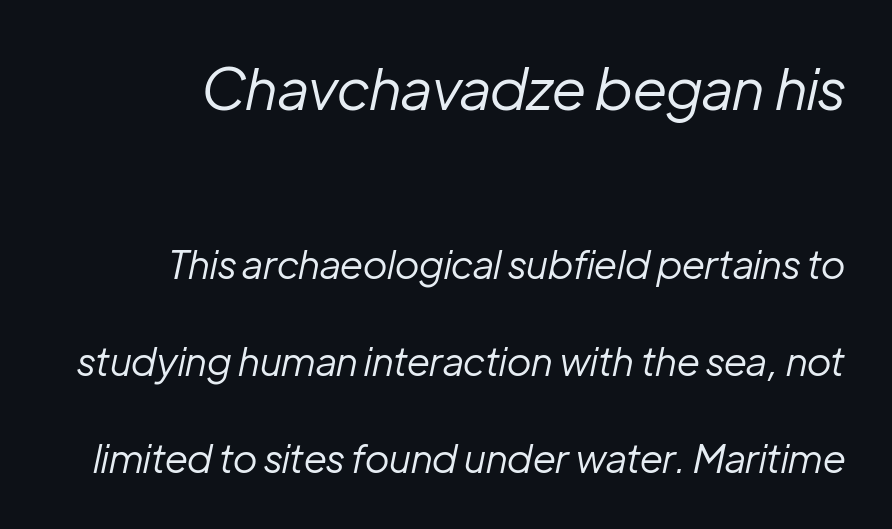
Each stroke keeps to a modest, everyday thickness or less. The passage shown is typed in a proportional face where columns would drift. Rule under the text: the space is simply empty. The typography opts for an oblique posture over an upright one. The face used here appears at its bigger size in the upper chunk. The type is set solid horizontally, with unmodified tracking.
